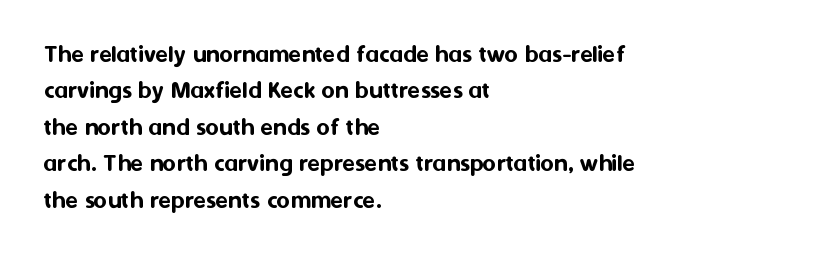
{"italic": "no", "underline": "no", "align": "left", "line_spacing": "normal", "line_spacing_ratio": 1.4, "letter_spacing": "normal", "letter_spacing_em": 0.0, "glyph_px": 26}
